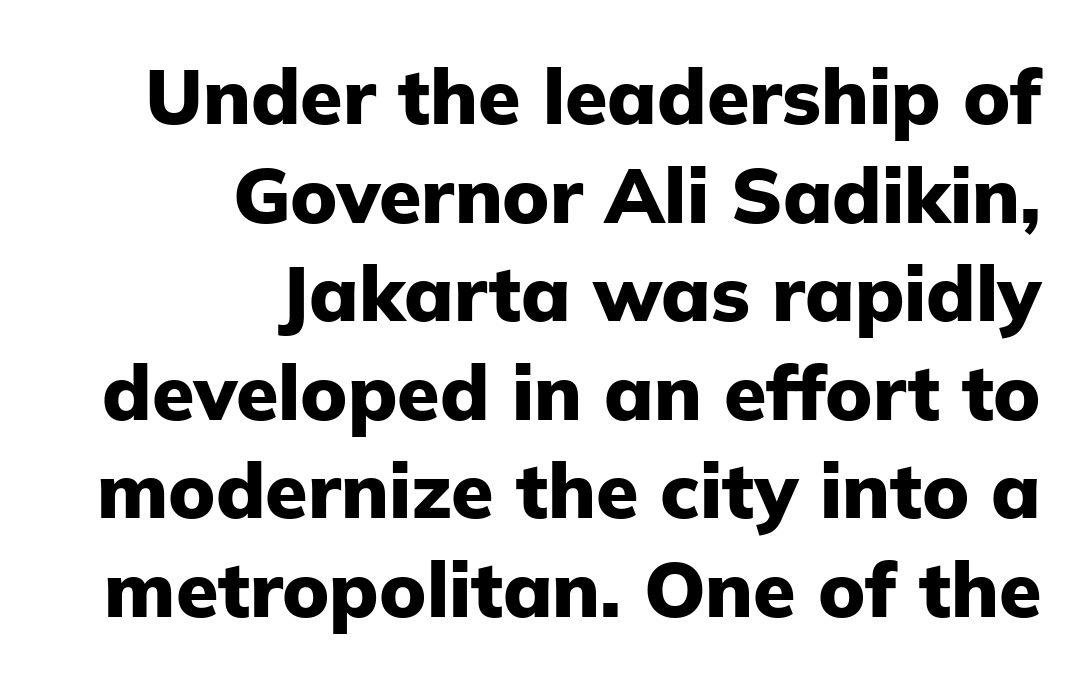
{"serif": "no", "italic": "no", "bold": "yes", "weight": "heavy", "width": "normal", "stroke_contrast": "low", "x_height": "medium", "monospaced": "no", "underline": "no", "align": "right", "line_spacing": "normal", "line_spacing_ratio": 1.28, "letter_spacing": "normal", "letter_spacing_em": 0.0, "glyph_px": 77}
